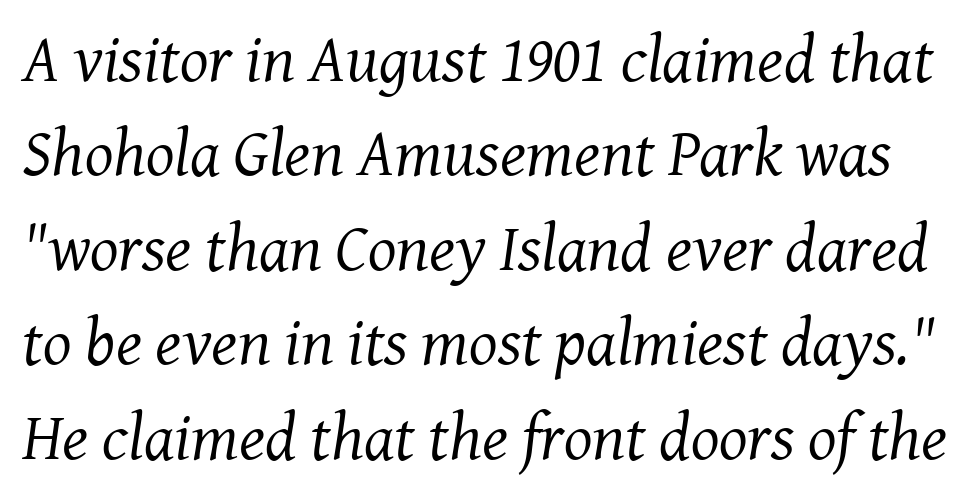
{"serif": "yes", "italic": "yes", "lean": "right", "slant_degrees": 8, "bold": "no", "weight": "regular", "width": "normal", "stroke_contrast": "medium", "x_height": "medium", "monospaced": "no", "underline": "no", "line_spacing": "normal", "line_spacing_ratio": 1.41, "letter_spacing": "normal", "letter_spacing_em": 0.0, "glyph_px": 67}
